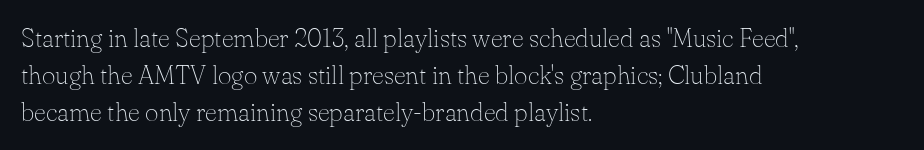
The rendering anchors every line to the left-hand side. A clean baseline with only descenders dipping below it. No chunkiness to these letters — they're not bold. Leading matches the norm, producing a regular column. Ascenders rise straight up at ninety degrees. Nobody touched the tracking dial on this one.
